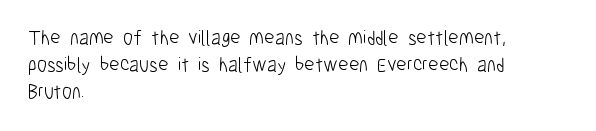
Q: Is the text bold? A: No.
Q: Is the text italic (slanted)? A: No, it is upright.
Q: Is the text underlined? A: No.
Q: How is the paragraph aligned? A: Left-aligned.
Q: Is the spacing between letters normal or unusually wide? A: Normal.
Q: Is the spacing between lines tight, normal or loose? A: Normal.
